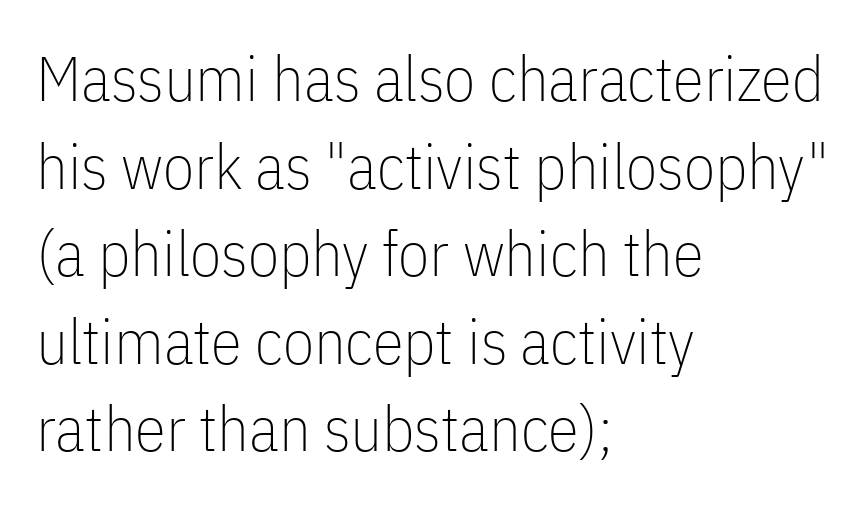
Q: Is the text bold? A: No.
Q: Is the text italic (slanted)? A: No, it is upright.
Q: Is the typeface a serif or a sans-serif typeface? A: Sans-serif.
Q: Is the text underlined? A: No.
Q: How is the paragraph aligned? A: Left-aligned.
Q: Is the spacing between letters normal or unusually wide? A: Normal.
Q: Is the spacing between lines tight, normal or loose? A: Normal.
Q: Width (condensed, normal, or wide)? A: Condensed.
Q: Stroke contrast? A: Low.
Q: x-height? A: Medium.
Q: Monospaced? A: No.
